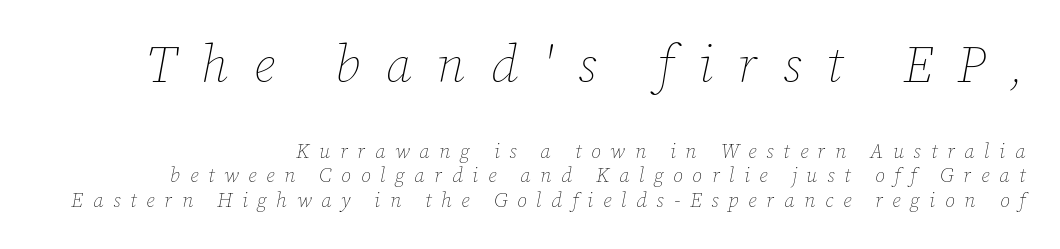
The image shows 51 px thin type, italic (leaning right); set right-aligned, line spacing 1.23x, unusually wide letter spacing (+0.49 em), not underlined; the first (top) block is 2.55x larger; low stroke contrast and a medium x-height.
